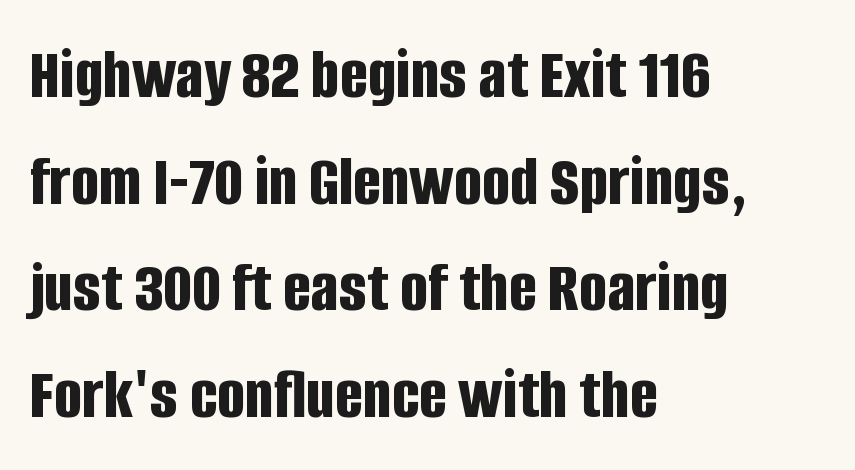
The image shows 74 px bold, condensed sans-serif type, upright; set left-aligned, normal line spacing (1.44x), normal letter spacing, not underlined; low stroke contrast and a large x-height.
